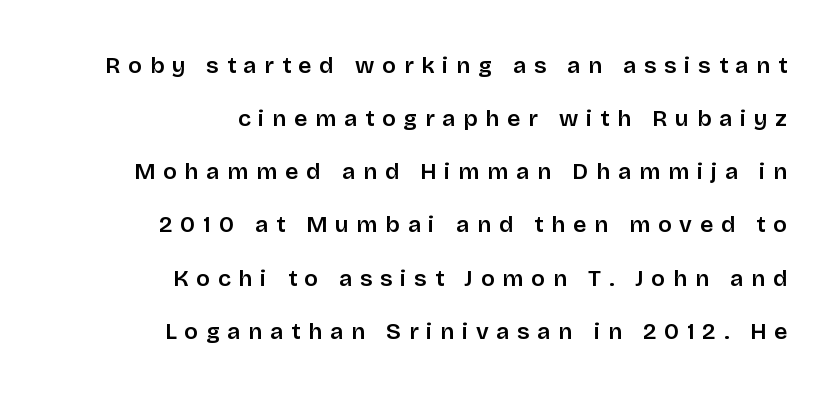
Students, observe: this is what heavily led, spacious text looks like. The type sits square on the baseline with zero lean. The words here are not underlined. Short note: letters widely spaced. Caption: multi-line text, flush right, ragged left.
